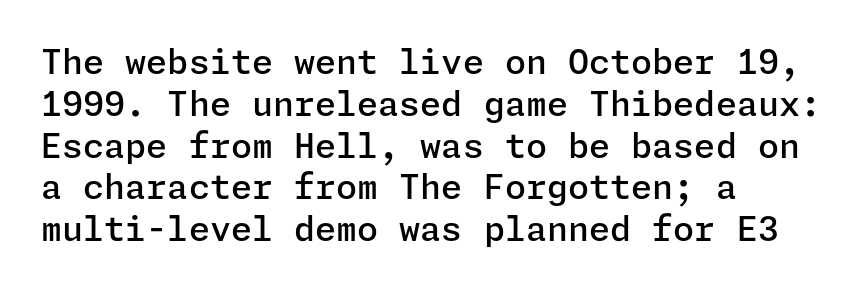
{"serif": "no", "italic": "no", "bold": "semi", "weight": "semibold", "width": "normal", "stroke_contrast": "low", "x_height": "medium", "underline": "no", "align": "left", "line_spacing_ratio": 1.23, "letter_spacing": "normal", "letter_spacing_em": 0.0, "glyph_px": 34}
